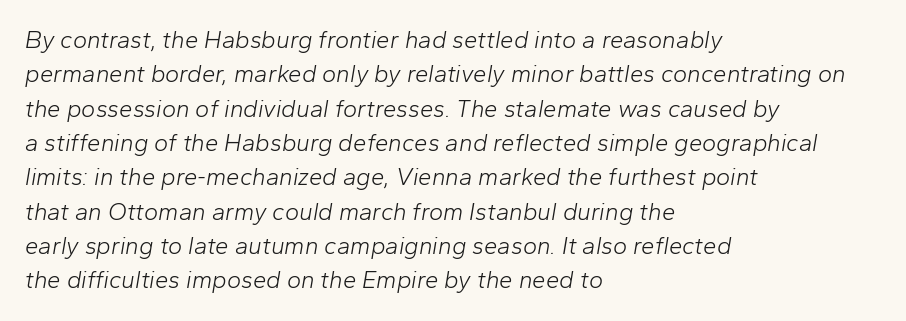
The designer left line spacing at the default. Would a proofreader flag this as italicized? Yes. Lines of text with bare space underneath. The passage shown is not bold in any degree. These lines stack with their left ends in a neat column.
